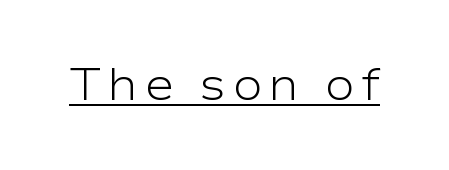
{"serif": "no", "italic": "no", "bold": "no", "weight": "light", "width": "wide", "stroke_contrast": "low", "x_height": "medium", "monospaced": "no", "underline": "yes", "glyph_px": 46}
